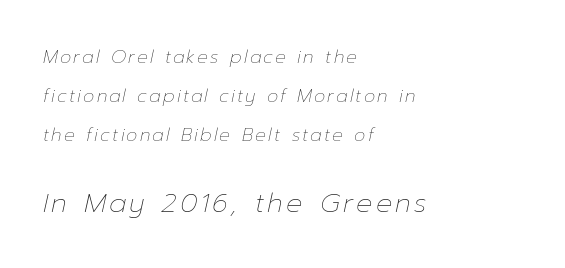
{"italic": "yes", "lean": "right", "slant_degrees": 12, "bold": "no", "underline": "no", "align": "left", "line_spacing": "loose", "line_spacing_ratio": 2.18, "larger_block": "second", "size_ratio": 1.5, "glyph_px": 27}
